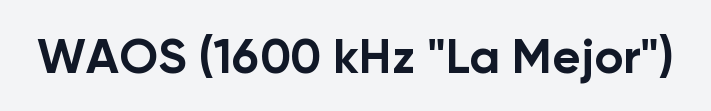
{"serif": "no", "italic": "no", "bold": "yes", "weight": "bold", "width": "normal", "stroke_contrast": "low", "x_height": "medium", "monospaced": "no", "underline": "no", "letter_spacing": "normal", "letter_spacing_em": 0.0, "glyph_px": 49}
